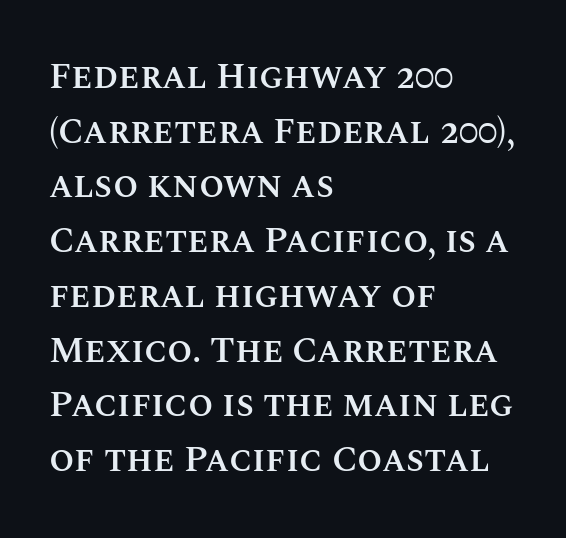
{"italic": "no", "bold": "semi", "weight": "semibold", "width": "normal", "stroke_contrast": "medium", "x_height": "large", "monospaced": "no", "underline": "no", "align": "left", "line_spacing": "normal", "line_spacing_ratio": 1.52, "letter_spacing": "normal", "letter_spacing_em": 0.0, "glyph_px": 36}
